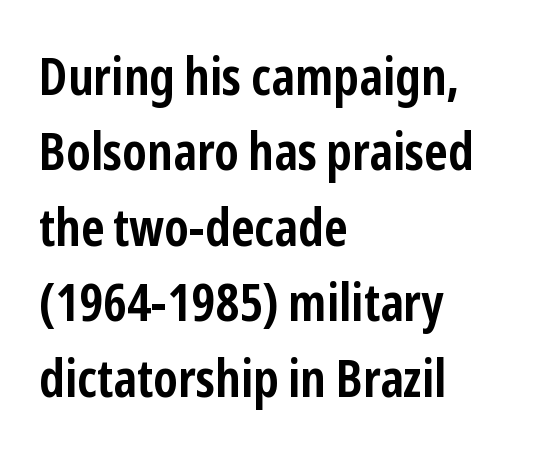
Q: Is the text bold? A: Yes.
Q: Is the text italic (slanted)? A: No, it is upright.
Q: Is the typeface a serif or a sans-serif typeface? A: Sans-serif.
Q: Is the text underlined? A: No.
Q: How is the paragraph aligned? A: Left-aligned.
Q: Is the spacing between letters normal or unusually wide? A: Normal.
Q: Is the spacing between lines tight, normal or loose? A: Normal.
Q: Width (condensed, normal, or wide)? A: Condensed.
Q: Stroke contrast? A: Low.
Q: x-height? A: Medium.
Q: Monospaced? A: No.
